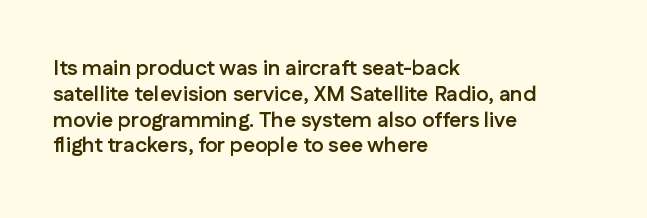
The image shows 21 px bold type, upright; set left-aligned, line spacing 1.23x, normal letter spacing, not underlined.
